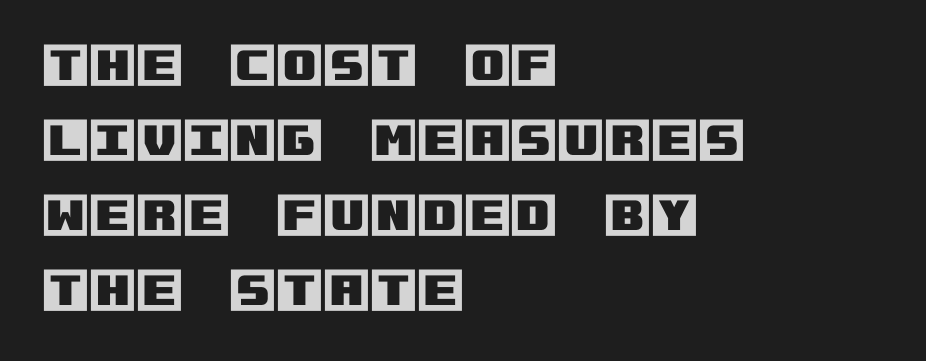
Standard letterfit; no display-style spreading of the glyphs. Vertical strokes here are truly vertical. A bare baseline throughout the passage. Compared with a centered layout, this one pins lines to the left instead. This sample keeps an unexceptional amount of space between lines.
